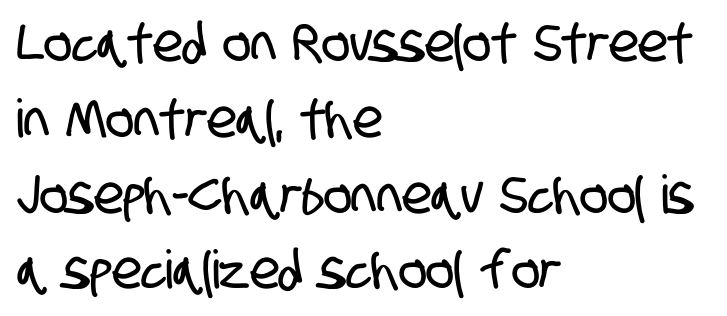
Q: Is the typeface a serif or a sans-serif typeface? A: Sans-serif.
Q: Is the text underlined? A: No.
Q: How is the paragraph aligned? A: Left-aligned.
Q: Is the spacing between letters normal or unusually wide? A: Normal.
Q: Is the spacing between lines tight, normal or loose? A: Normal.
Q: Width (condensed, normal, or wide)? A: Condensed.
Q: Stroke contrast? A: Low.
Q: x-height? A: Large.
Q: Monospaced? A: No.
